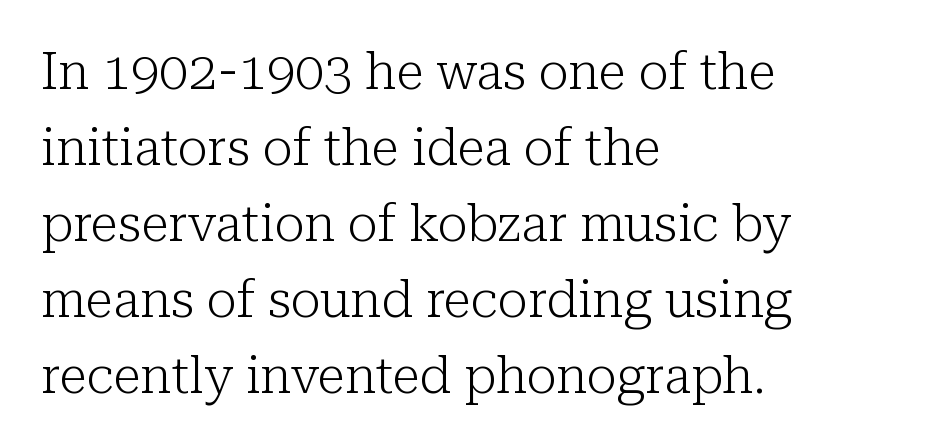
The image shows 51 px light serif type, upright; set left-aligned, normal line spacing (1.49x), normal letter spacing, not underlined; low stroke contrast and a medium x-height.
